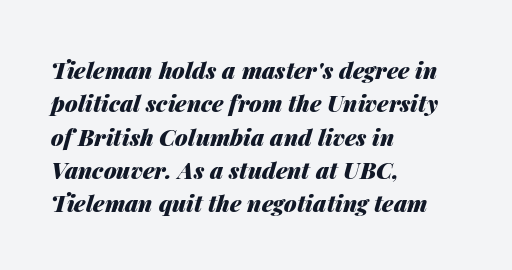
Q: Is the text bold? A: Yes.
Q: Is the text italic (slanted)? A: Yes, it leans right by about 14 degrees.
Q: Is the text underlined? A: No.
Q: How is the paragraph aligned? A: Left-aligned.
Q: Is the spacing between letters normal or unusually wide? A: Normal.
Q: Is the spacing between lines tight, normal or loose? A: Normal.
